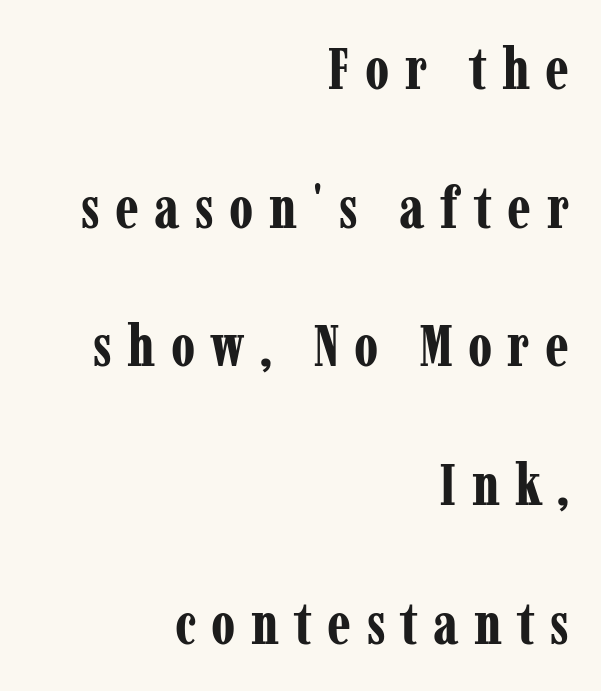
{"serif": "yes", "italic": "no", "bold": "yes", "weight": "bold", "width": "condensed", "stroke_contrast": "low", "x_height": "medium", "monospaced": "no", "underline": "no", "align": "right", "line_spacing": "loose", "line_spacing_ratio": 2.35, "letter_spacing": "wide", "letter_spacing_em": 0.26, "glyph_px": 59}
